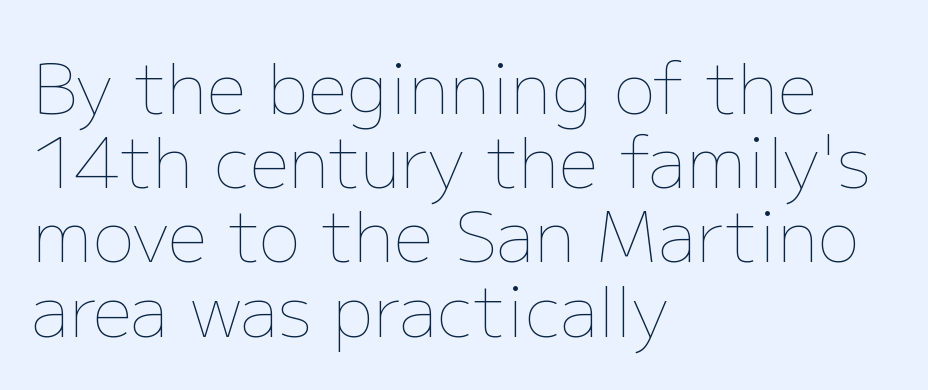
{"italic": "no", "bold": "no", "weight": "thin", "width": "normal", "stroke_contrast": "low", "x_height": "medium", "monospaced": "no", "underline": "no", "align": "left", "line_spacing": "tight", "line_spacing_ratio": 1.06, "letter_spacing": "normal", "letter_spacing_em": 0.0, "glyph_px": 70}
